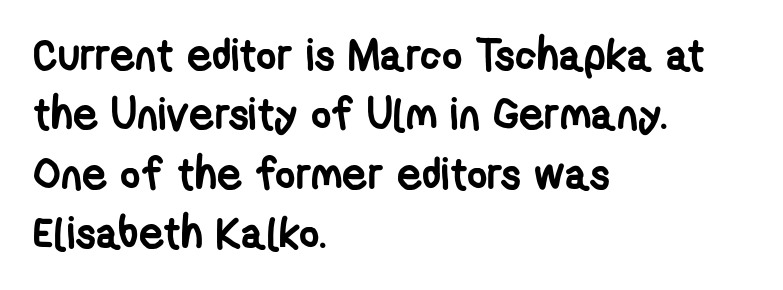
Q: Is the text bold? A: Yes.
Q: Is the typeface a serif or a sans-serif typeface? A: Sans-serif.
Q: Is the text underlined? A: No.
Q: How is the paragraph aligned? A: Left-aligned.
Q: Is the spacing between letters normal or unusually wide? A: Normal.
Q: Is the spacing between lines tight, normal or loose? A: Normal.
Q: Width (condensed, normal, or wide)? A: Condensed.
Q: Stroke contrast? A: Low.
Q: x-height? A: Medium.
Q: Monospaced? A: No.
